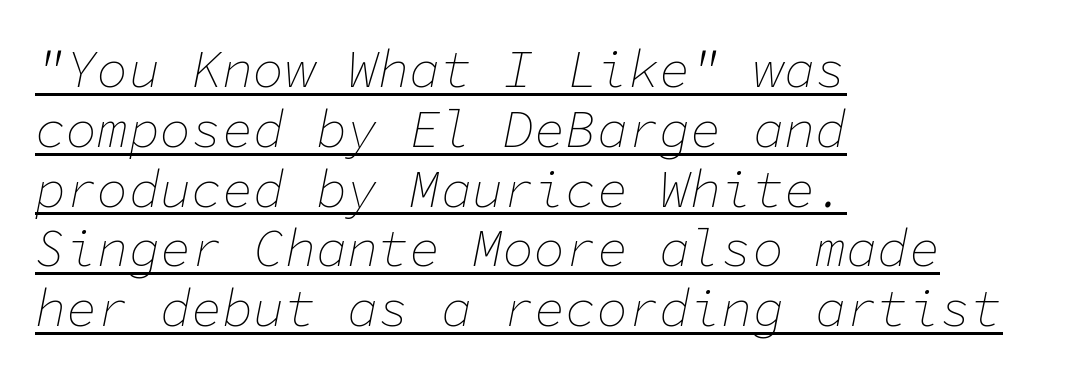
The image shows 52 px thin type, italic (leaning right), monospaced; set left-aligned, tight line spacing (1.15x), normal letter spacing, underlined; low stroke contrast and a medium x-height.
